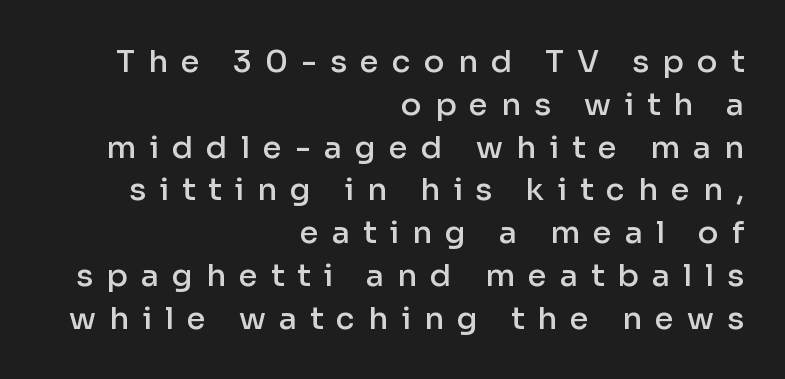
The image shows 31 px semibold sans-serif type, upright; set right-aligned, normal line spacing (1.38x), unusually wide letter spacing (+0.42 em), not underlined; low stroke contrast and a medium x-height.
